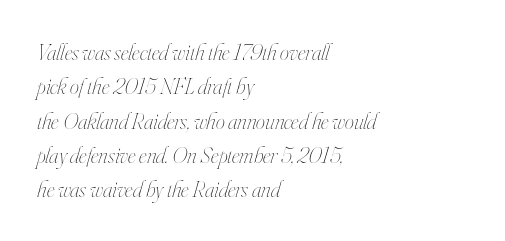
The image shows 23 px text type, italic (leaning right); set left-aligned, normal line spacing (1.49x), normal letter spacing, not underlined.
